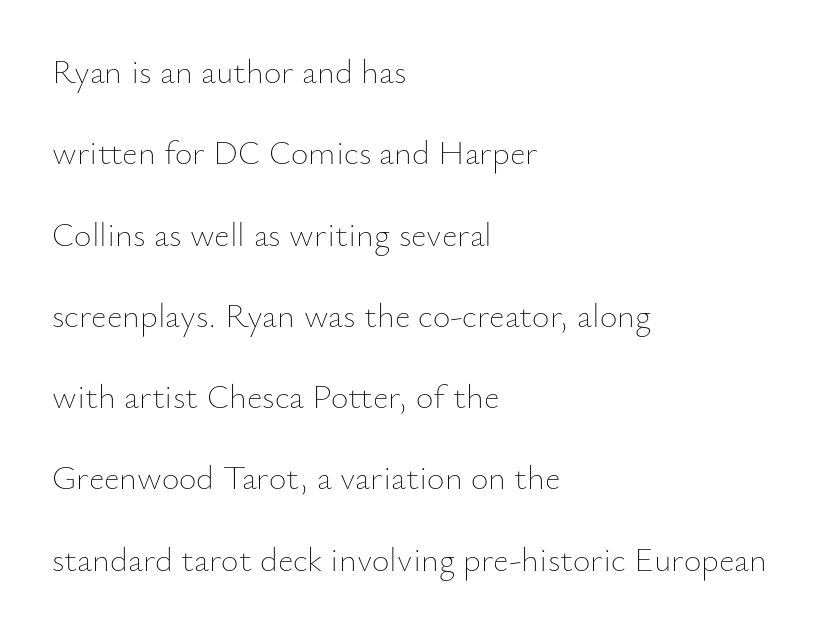
{"italic": "no", "bold": "no", "weight": "thin", "width": "normal", "stroke_contrast": "low", "x_height": "small", "monospaced": "no", "underline": "no", "align": "left", "line_spacing": "loose", "line_spacing_ratio": 2.39, "letter_spacing": "normal", "letter_spacing_em": 0.0, "glyph_px": 34}
